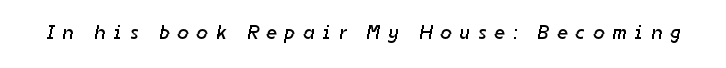
{"bold": "no", "underline": "no", "letter_spacing": "wide", "letter_spacing_em": 0.42, "glyph_px": 20}
